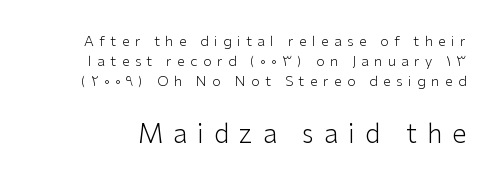
{"italic": "no", "bold": "no", "underline": "no", "line_spacing": "normal", "line_spacing_ratio": 1.44, "letter_spacing": "wide", "letter_spacing_em": 0.39, "larger_block": "second", "size_ratio": 1.86, "glyph_px": 26}
